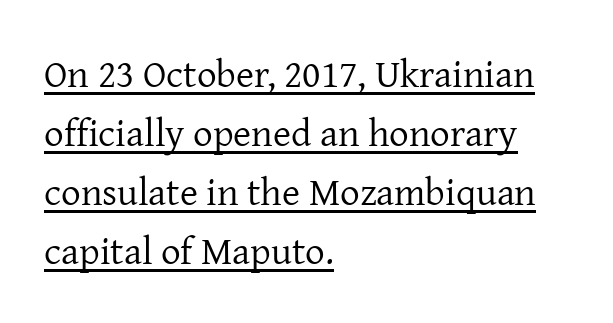
The image shows 39 px regular-weight serif type, upright; set left-aligned, normal line spacing (1.51x), normal letter spacing, underlined; low stroke contrast and a medium x-height.
